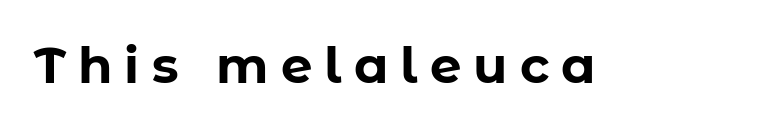
Q: Is the text bold? A: Yes.
Q: Is the text italic (slanted)? A: No, it is upright.
Q: Is the typeface a serif or a sans-serif typeface? A: Sans-serif.
Q: Is the text underlined? A: No.
Q: Is the spacing between letters normal or unusually wide? A: Unusually wide.
Q: Width (condensed, normal, or wide)? A: Normal.
Q: Stroke contrast? A: Low.
Q: x-height? A: Medium.
Q: Monospaced? A: No.
